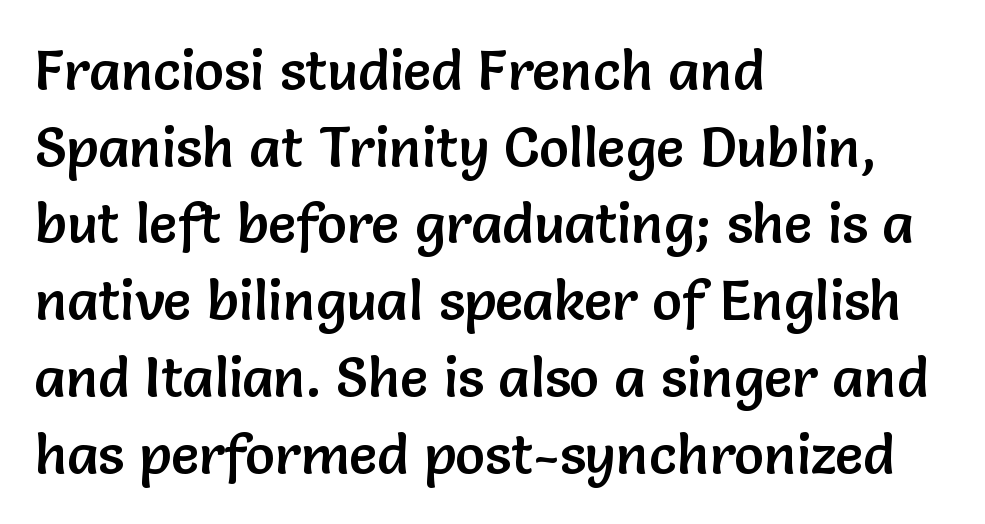
Q: Is the text italic (slanted)? A: No, it is upright.
Q: Is the typeface a serif or a sans-serif typeface? A: Sans-serif.
Q: Is the text underlined? A: No.
Q: How is the paragraph aligned? A: Left-aligned.
Q: Is the spacing between letters normal or unusually wide? A: Normal.
Q: Is the spacing between lines tight, normal or loose? A: Normal.
Q: Width (condensed, normal, or wide)? A: Normal.
Q: Stroke contrast? A: Low.
Q: x-height? A: Medium.
Q: Monospaced? A: No.
